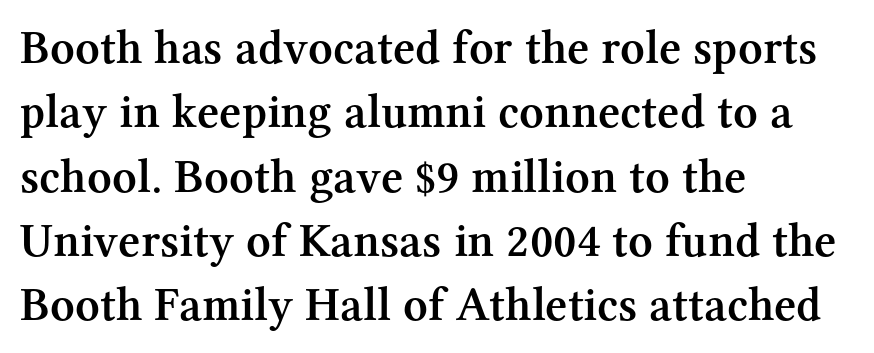
{"serif": "yes", "italic": "no", "bold": "semi", "weight": "semibold", "width": "normal", "stroke_contrast": "medium", "x_height": "medium", "monospaced": "no", "underline": "no", "align": "left", "line_spacing": "normal", "line_spacing_ratio": 1.34, "letter_spacing": "normal", "letter_spacing_em": 0.0, "glyph_px": 48}
